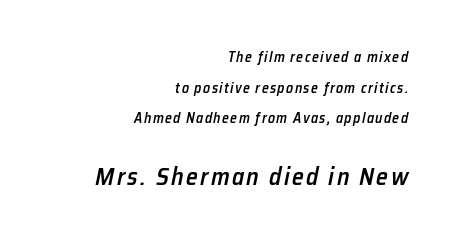
Whoever set this made the second block the dominant, larger element. The typesetter chose a ragged-left arrangement here. The lines are spread far apart with generous leading. Each row of text sits above clean, open space.
